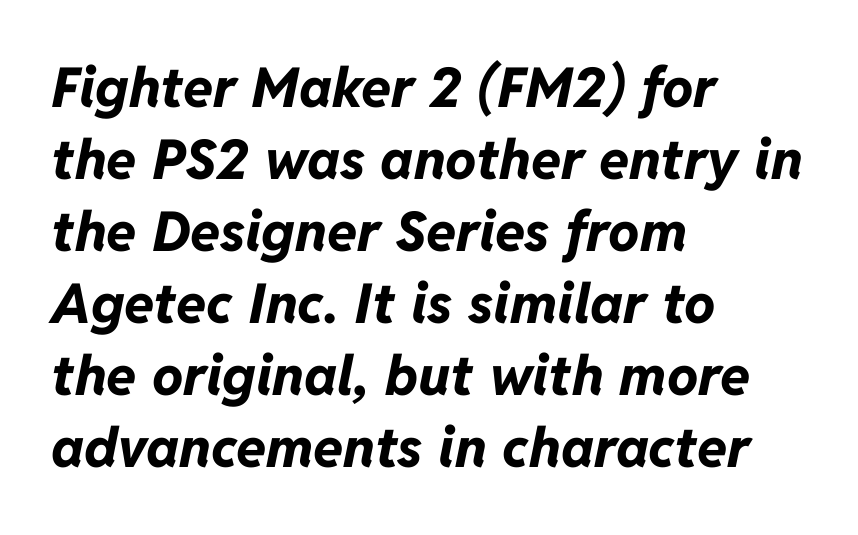
{"italic": "yes", "lean": "right", "slant_degrees": 11, "bold": "yes", "weight": "bold", "width": "normal", "stroke_contrast": "low", "x_height": "medium", "monospaced": "no", "underline": "no", "align": "left", "line_spacing": "normal", "line_spacing_ratio": 1.31, "letter_spacing": "normal", "letter_spacing_em": 0.0, "glyph_px": 55}
